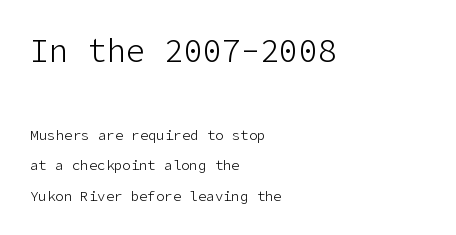
Which margin do the lines hug? The left one — the right edge is uneven. Classification — sans serif. What stands out about the letter spacing? Nothing — it is the standard amount. Vertical strokes here are truly vertical.
